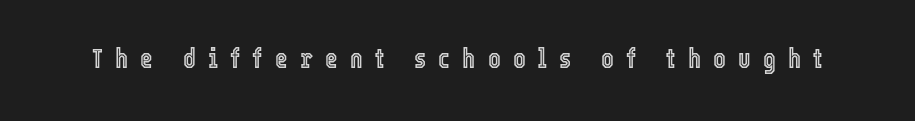
The image shows 27 px text type, upright; set unusually wide letter spacing (+0.45 em), not underlined.
